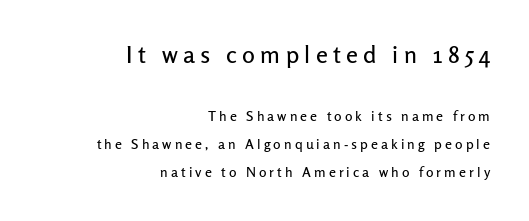
{"italic": "no", "underline": "no", "align": "right", "line_spacing": "loose", "line_spacing_ratio": 2.02, "letter_spacing": "wide", "letter_spacing_em": 0.22, "larger_block": "first", "size_ratio": 1.71, "glyph_px": 24}
